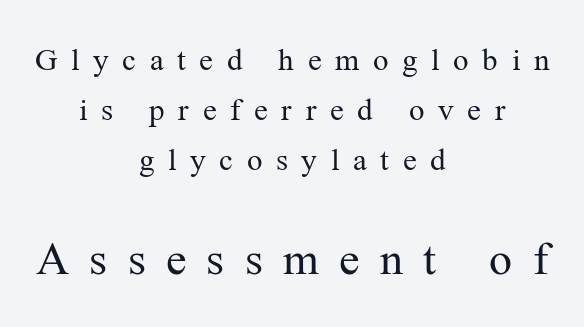
Ascenders rise straight up at ninety degrees. The weight tops out at a normal text grade. Typeset on center — no edge is straight. Is this a fixed-width face? No — the glyphs have proportional, varying widths. In this sample the second text group is rendered at the bigger scale. Here the glyphs are tracked loosely, breaking word shapes into spaced letters.
